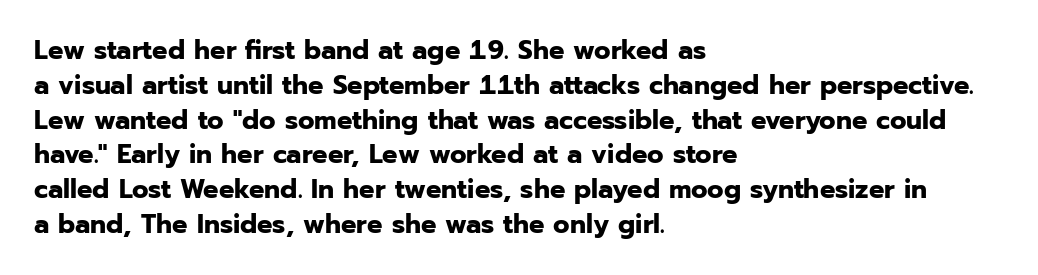
The image shows 27 px bold type, upright; set left-aligned, normal line spacing (1.29x), normal letter spacing, not underlined.
